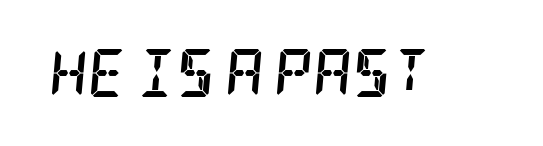
The passage shown has conventional tracking throughout. Has an underline been added? It has not. Quick note: italic. The font family rendered here belongs to the serif group. Notice how thick the strokes are: this is what a full bold looks like.
